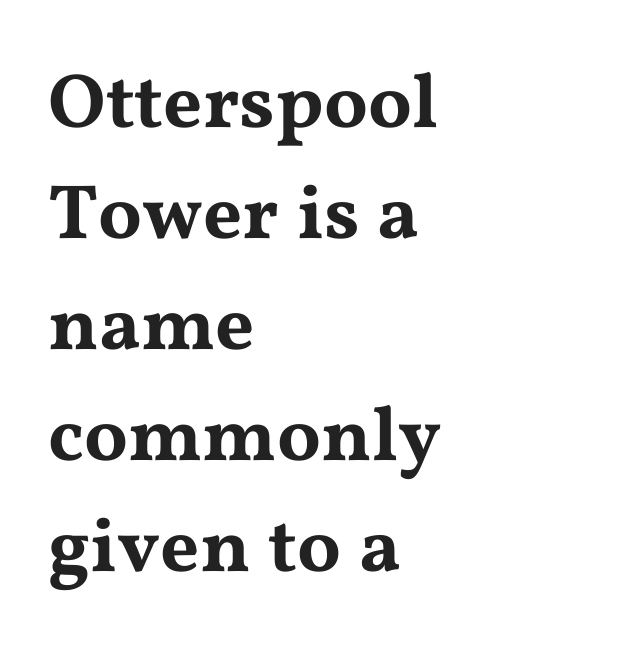
Short note: letters normally spaced. Typeset ragged right — the left edge is the straight one. Rendered with straight, roman letterforms. The rendering shows small feet on the letterforms — a serif design. The space beneath each line is pristine and unruled. The face used here is proportionally spaced, like ordinary book or web type.
